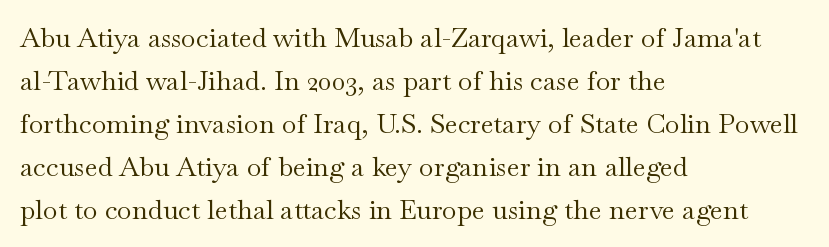
Line beginnings align vertically; line endings do not. Quick note: not italic, upright. No chunkiness to these letters — they're not bold. Default kerning and tracking; the words read as compact shapes.
